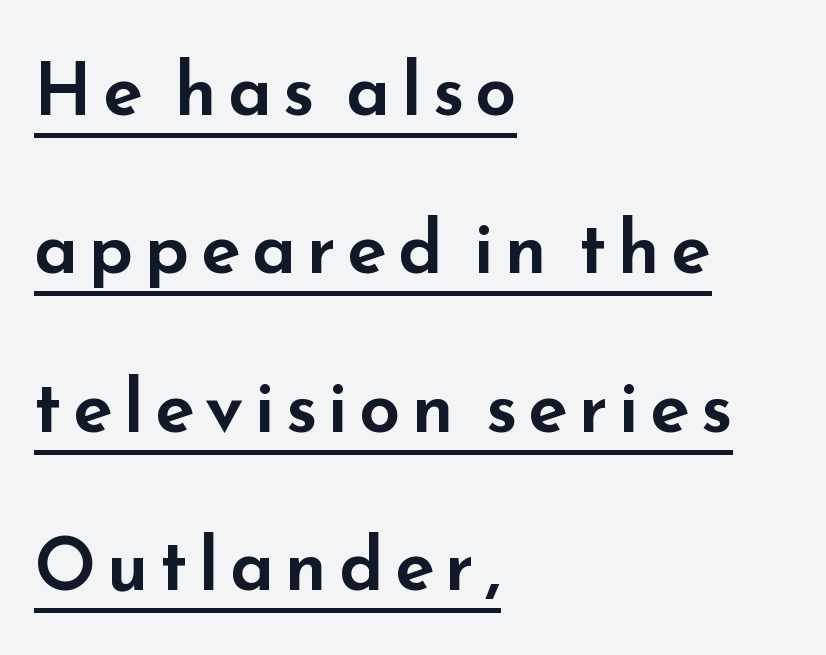
This sample uses an upright cut, with every glyph sitting square on the baseline. The lines are quadded left. Underline: present. Character widths vary here, with narrow letters taking less room than wide ones. Interline gaps are noticeably wide in this sample. A sans-serif font was chosen for this passage.
